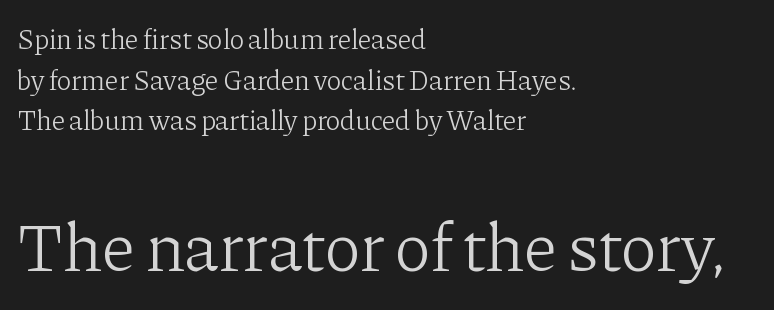
The image shows 69 px light serif type, upright; set left-aligned, normal line spacing (1.45x), normal letter spacing, not underlined; the second (bottom) block is 2.46x larger; low stroke contrast and a medium x-height.
